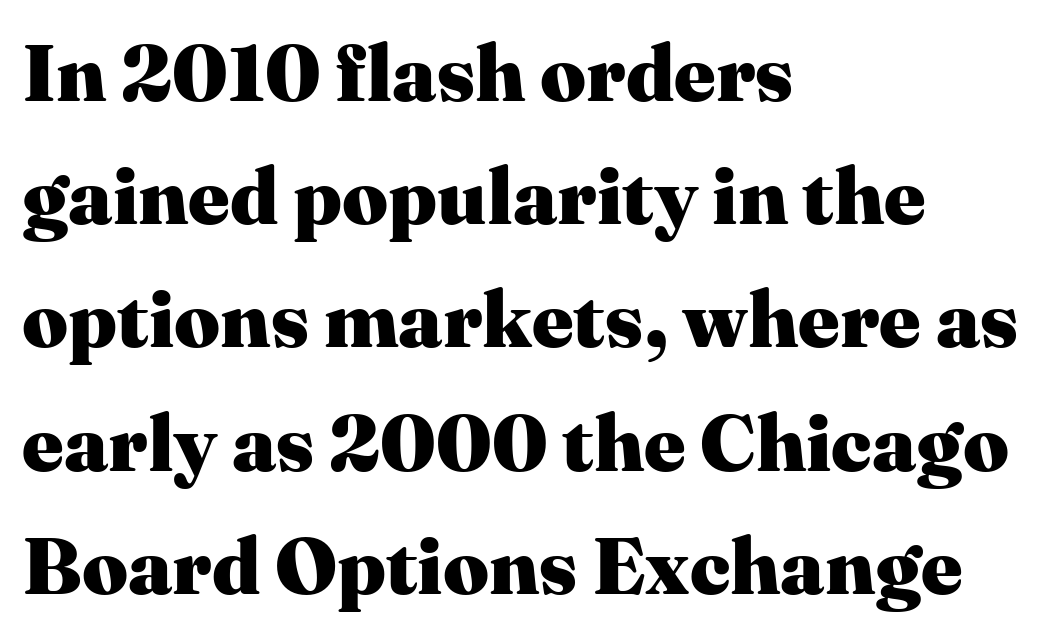
The image shows 80 px heavy serif type, upright; set left-aligned, normal line spacing (1.54x), normal letter spacing, not underlined; medium stroke contrast and a medium x-height.
